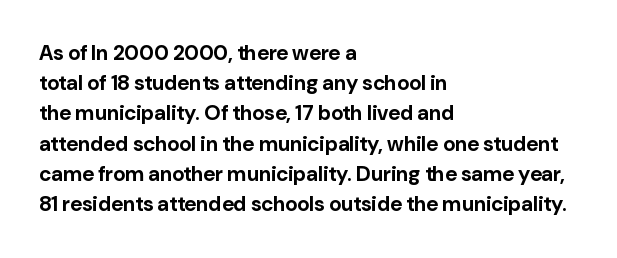
Emphasis by weight is at full strength: bold. Compared with typical body copy, the letter spacing here is the same. The passage shown is not underscored anywhere. Each new line begins a customary step beneath the previous one.
